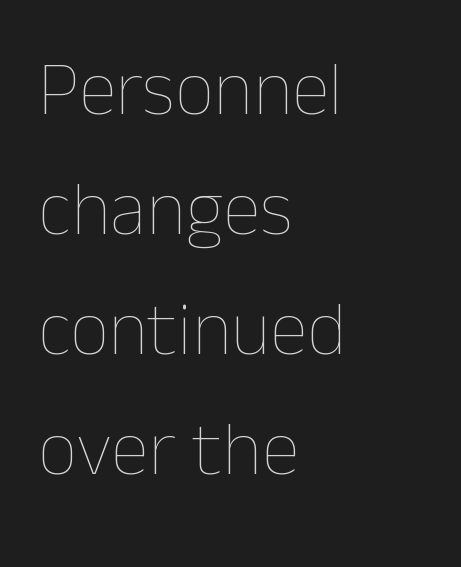
The image shows 77 px thin type, upright; set left-aligned, normal line spacing (1.56x), normal letter spacing, not underlined; low stroke contrast and a medium x-height.
